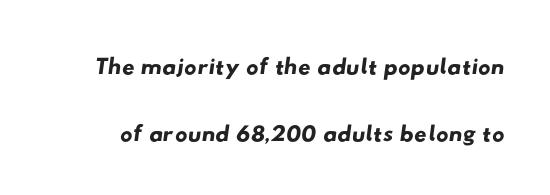
{"serif": "no", "width": "wide", "stroke_contrast": "low", "x_height": "small", "monospaced": "no", "underline": "no", "line_spacing": "loose", "line_spacing_ratio": 1.92, "letter_spacing": "normal", "letter_spacing_em": 0.0, "glyph_px": 35}
